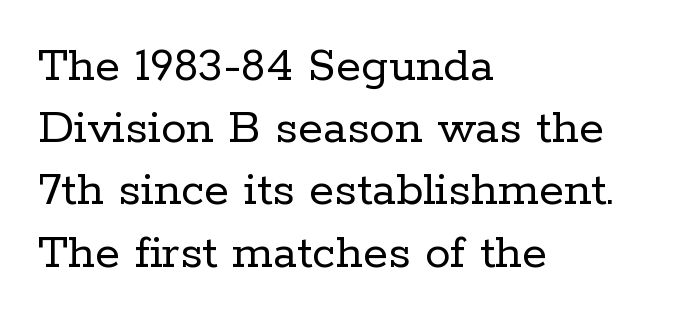
{"serif": "yes", "italic": "no", "bold": "no", "weight": "regular", "width": "normal", "stroke_contrast": "low", "x_height": "medium", "monospaced": "no", "underline": "no", "align": "left", "line_spacing_ratio": 1.22, "letter_spacing": "normal", "letter_spacing_em": 0.0, "glyph_px": 51}
